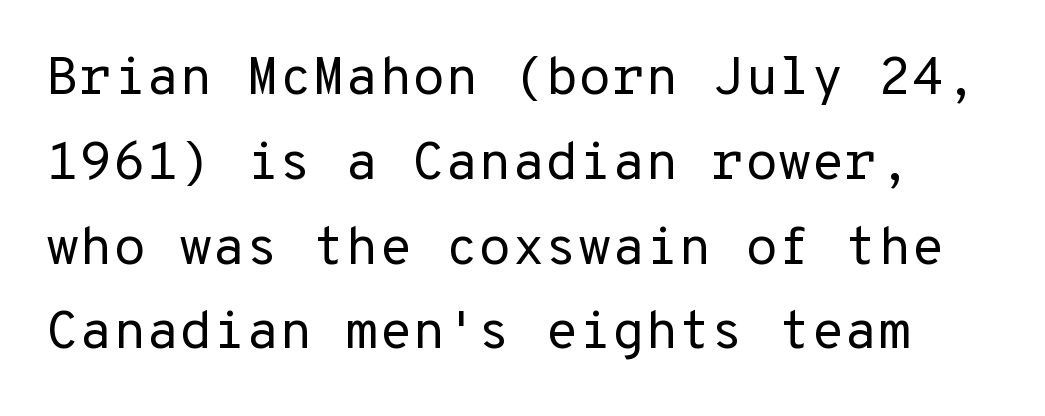
{"serif": "no", "italic": "no", "bold": "no", "weight": "regular", "width": "normal", "stroke_contrast": "low", "x_height": "medium", "monospaced": "yes", "underline": "no", "line_spacing": "normal", "line_spacing_ratio": 1.57, "letter_spacing": "normal", "letter_spacing_em": 0.0, "glyph_px": 54}
